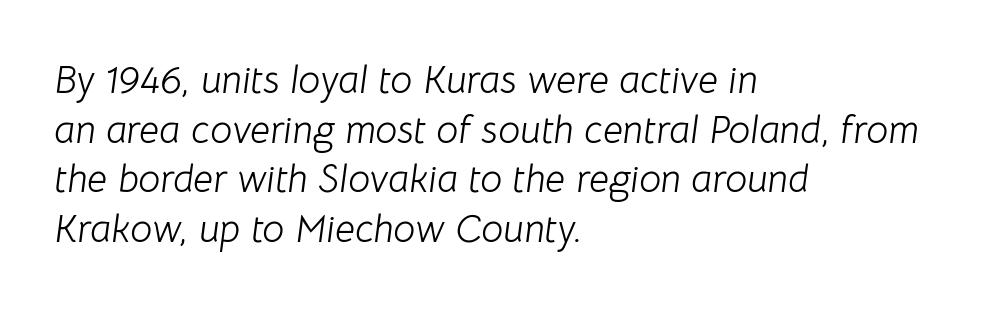
Lines of text with bare space underneath. Looking at the ascenders, they clearly lean. On a weight scale, this lands at 450 or below. Proportional: the letters do not fall into vertical columns. These lines stack with their left ends in a neat column.
